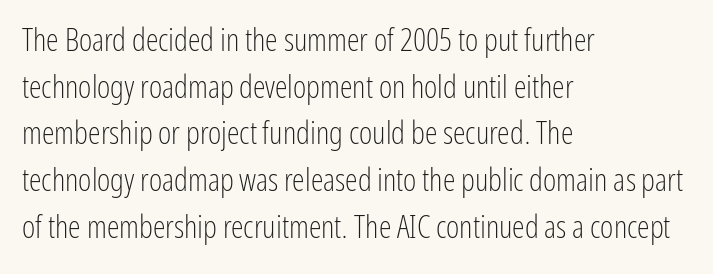
Stroke mass is kept to a normal reading level or below. The ragged edge is on the right, which tells us the setting is flush left. Serifs: no, the terminals of the letterforms are clean. The passage shown is typed in a proportional face where columns would drift. Reading down the column, the eye jumps a familiar distance to each next line.
